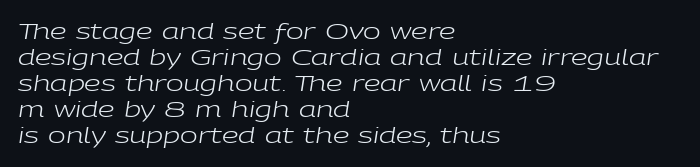
The text carries the slant typical of an italic or oblique font. The face used here is rendered with its standard letterfit. The text block is weighted toward the left margin, trailing off unevenly rightward. The baseline area is clear.
